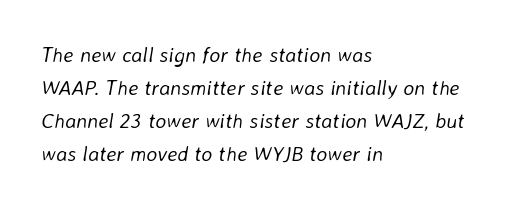
Bold? No — there's no thickening of the strokes. Is the letter spacing exaggerated? No — it looks like the ordinary default. Quick note: interline space is typical. The paragraph shown leans on its left margin. No word sits above an underline. You can tell it's italic because the verticals aren't actually vertical.
